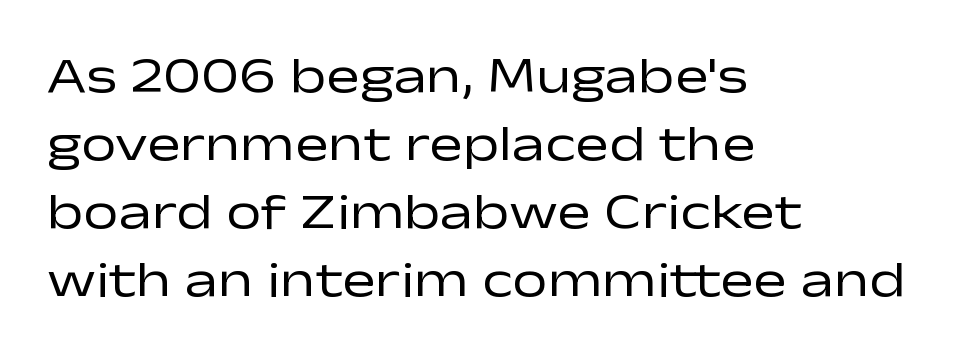
The image shows 50 px regular-weight, wide sans-serif type, upright; set left-aligned, normal line spacing (1.36x), normal letter spacing, not underlined; low stroke contrast and a medium x-height.
